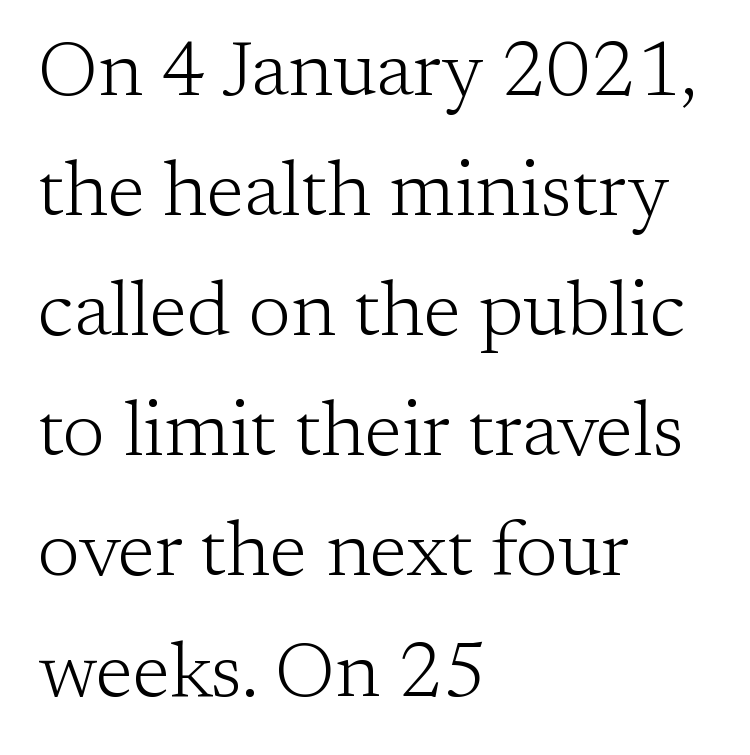
{"serif": "yes", "italic": "no", "bold": "no", "weight": "light", "width": "normal", "stroke_contrast": "low", "x_height": "medium", "monospaced": "no", "underline": "no", "align": "left", "line_spacing": "normal", "line_spacing_ratio": 1.56, "letter_spacing": "normal", "letter_spacing_em": 0.0, "glyph_px": 77}
